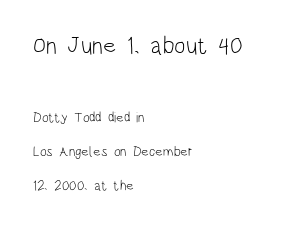
{"italic": "no", "bold": "no", "underline": "no", "align": "left", "line_spacing": "loose", "line_spacing_ratio": 2.41, "letter_spacing": "normal", "letter_spacing_em": 0.0, "larger_block": "first", "size_ratio": 1.71, "glyph_px": 24}
